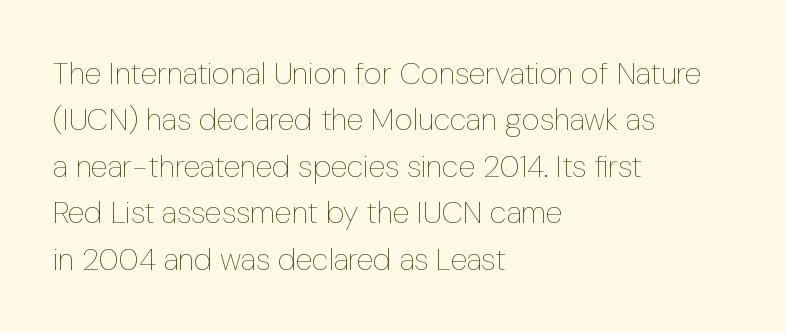
Q: Is the text bold? A: No.
Q: Is the text italic (slanted)? A: No, it is upright.
Q: Is the text underlined? A: No.
Q: How is the paragraph aligned? A: Left-aligned.
Q: Is the spacing between letters normal or unusually wide? A: Normal.
Q: Is the spacing between lines tight, normal or loose? A: Normal.
Q: Width (condensed, normal, or wide)? A: Condensed.
Q: Stroke contrast? A: Low.
Q: x-height? A: Medium.
Q: Monospaced? A: No.
